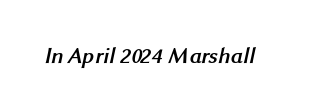
Compared with typical body copy, the letter spacing here is the same. A bare baseline throughout the passage. Chunky letters — that's bold for sure.
